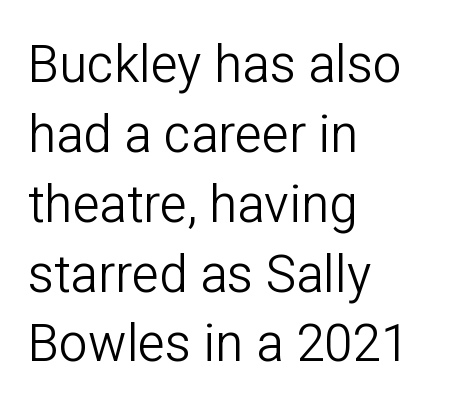
The image shows 51 px light sans-serif type, upright; set left-aligned, normal line spacing (1.37x), normal letter spacing, not underlined; low stroke contrast and a medium x-height.
